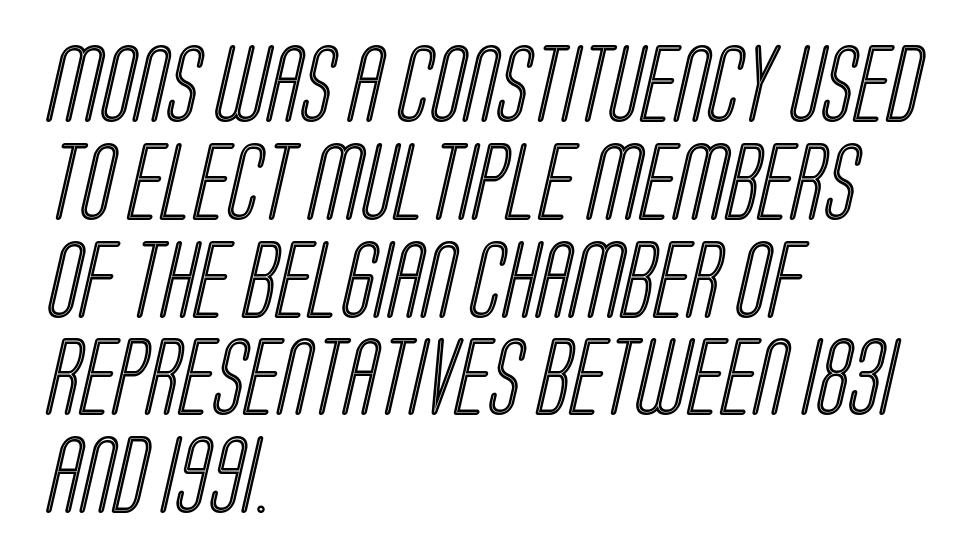
Q: Is the text underlined? A: No.
Q: How is the paragraph aligned? A: Left-aligned.
Q: Is the spacing between letters normal or unusually wide? A: Normal.
Q: Is the spacing between lines tight, normal or loose? A: Normal.
Q: Width (condensed, normal, or wide)? A: Condensed.
Q: x-height? A: Large.
Q: Monospaced? A: No.
